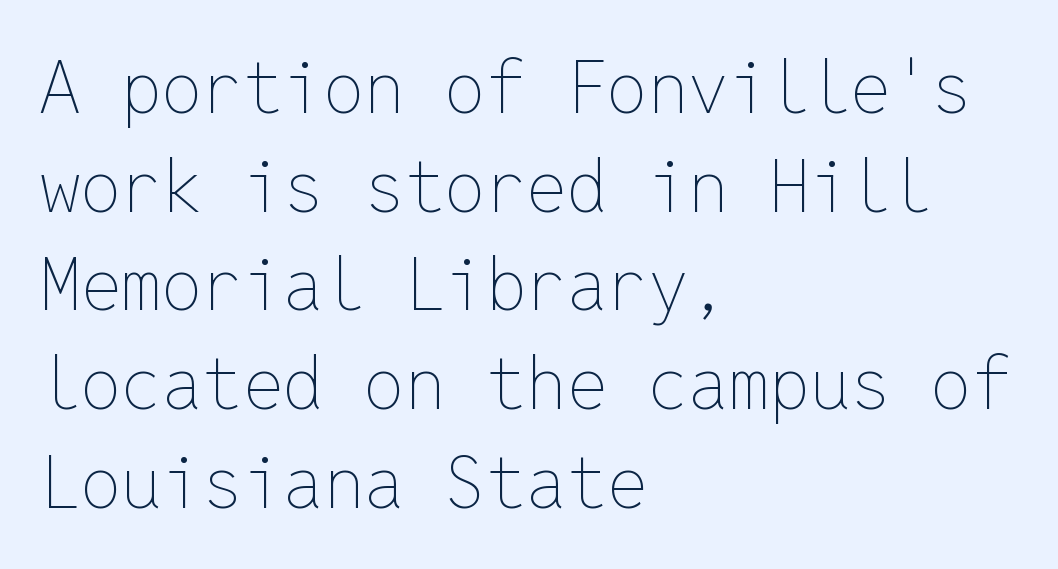
Horizontal alignment here is leftward, the default for most running prose. The space between consecutive lines is moderate. Every stem runs plumb, perpendicular to the baseline. What stands out about the letter spacing? Nothing — it is the standard amount. The zone under the glyphs is completely vacant. The typesetting does not lean heavy: it is not bold.
